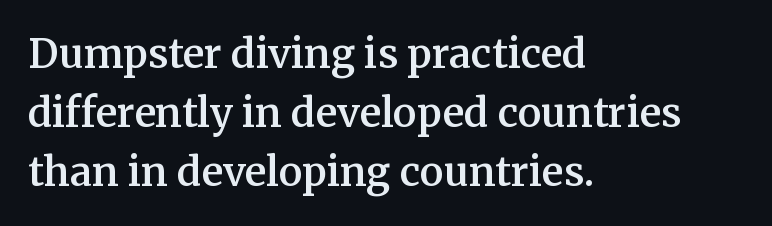
Q: Is the text bold? A: Semi-bold.
Q: Is the text italic (slanted)? A: No, it is upright.
Q: Is the typeface a serif or a sans-serif typeface? A: Serif.
Q: Is the text underlined? A: No.
Q: How is the paragraph aligned? A: Left-aligned.
Q: Is the spacing between letters normal or unusually wide? A: Normal.
Q: Is the spacing between lines tight, normal or loose? A: Normal.
Q: Width (condensed, normal, or wide)? A: Normal.
Q: Stroke contrast? A: Medium.
Q: x-height? A: Medium.
Q: Monospaced? A: No.
